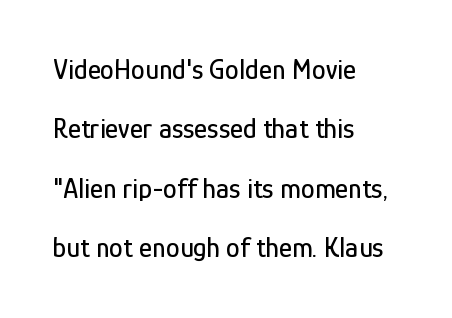
Do the characters align in a grid? No, the font is proportional. Is there much room between lines? Yes — plenty of vertical air separates them. Notice how the stems are strictly vertical — no italics here. Students, note that the glyphs here touch the page at normal intervals.
